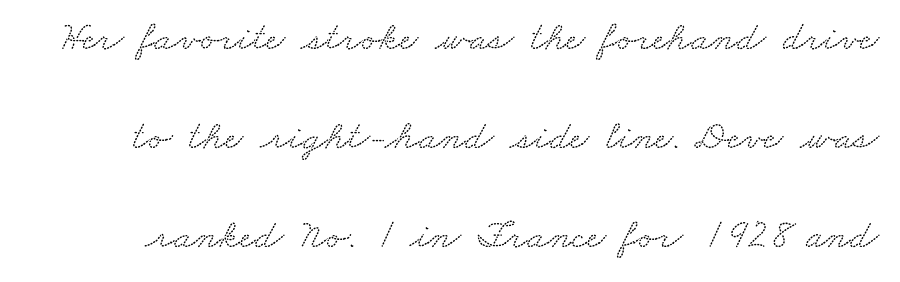
Reading down the column, the eye jumps a long way to each next line. Rule under the text: the space is simply empty. The letters sit at their default tracking, neither squeezed nor spread.
